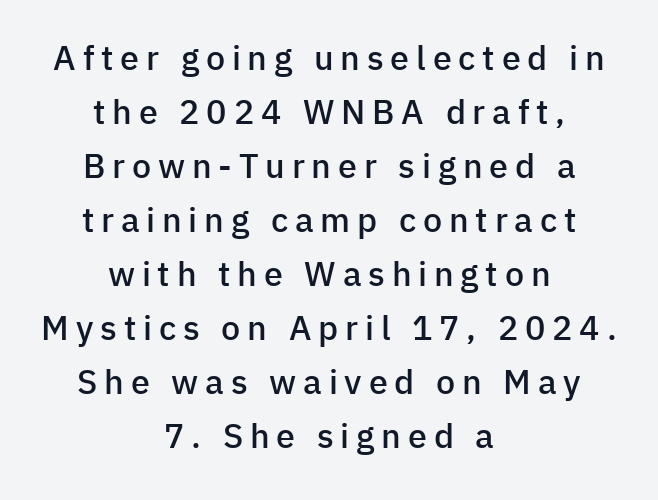
Q: Is the text bold? A: Semi-bold.
Q: Is the text italic (slanted)? A: No, it is upright.
Q: Is the typeface a serif or a sans-serif typeface? A: Sans-serif.
Q: Is the text underlined? A: No.
Q: How is the paragraph aligned? A: Centered.
Q: Is the spacing between letters normal or unusually wide? A: Unusually wide.
Q: Is the spacing between lines tight, normal or loose? A: Normal.
Q: Width (condensed, normal, or wide)? A: Normal.
Q: Stroke contrast? A: Low.
Q: x-height? A: Medium.
Q: Monospaced? A: No.
